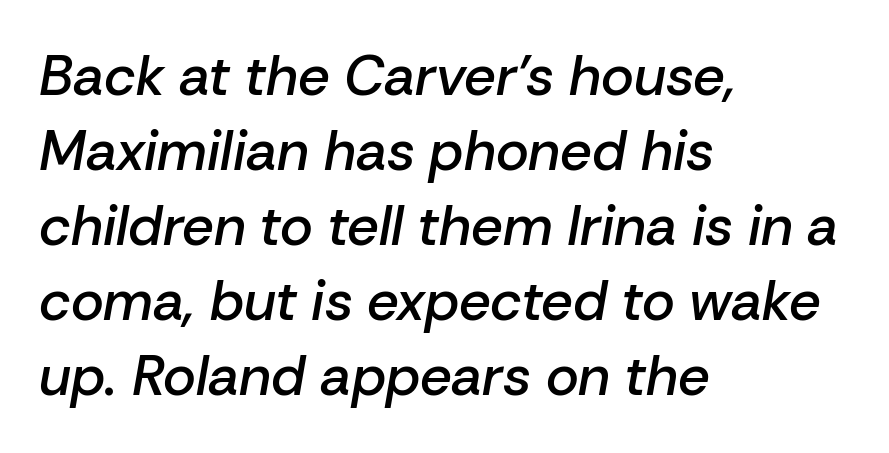
The image shows 56 px semibold type, italic (leaning right); set left-aligned, normal line spacing (1.34x), normal letter spacing, not underlined; low stroke contrast and a medium x-height.
